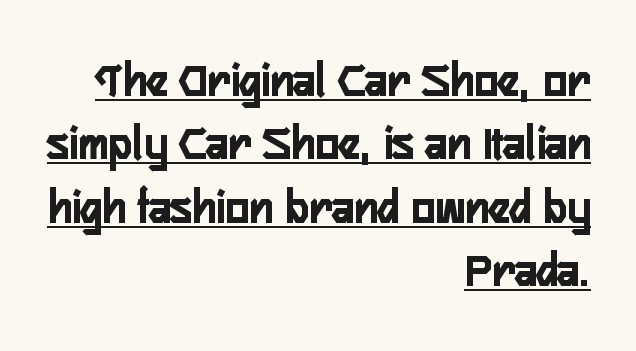
Every row of glyphs terminates at an identical x-position on the right. There is no visible air inserted between adjacent glyphs. The block of text has a typical density, with ordinary space between rows. In terms of posture, this sample is upright.
